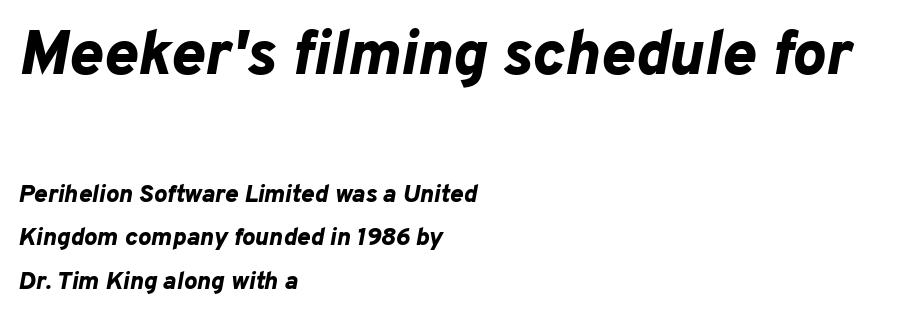
The image shows 63 px bold type, italic (leaning right); set left-aligned, line spacing 1.75x, normal letter spacing, not underlined; the first (top) block is 2.52x larger; low stroke contrast and a medium x-height.
